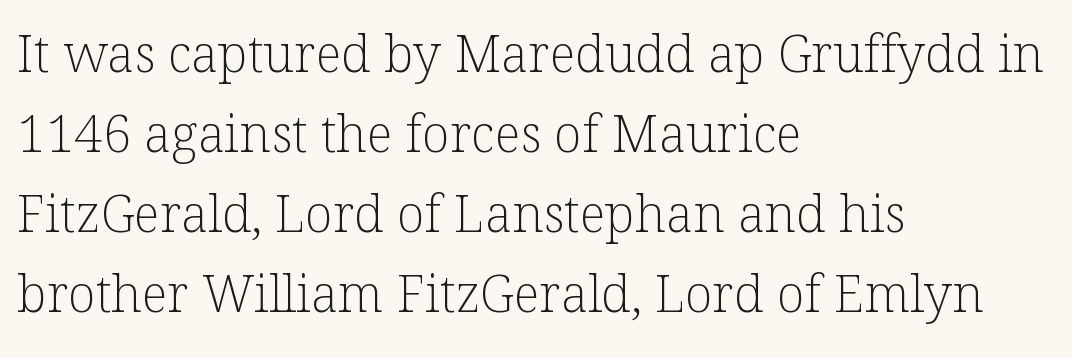
The image shows 51 px light serif type, upright; set left-aligned, normal line spacing (1.57x), normal letter spacing, not underlined; low stroke contrast and a medium x-height.
